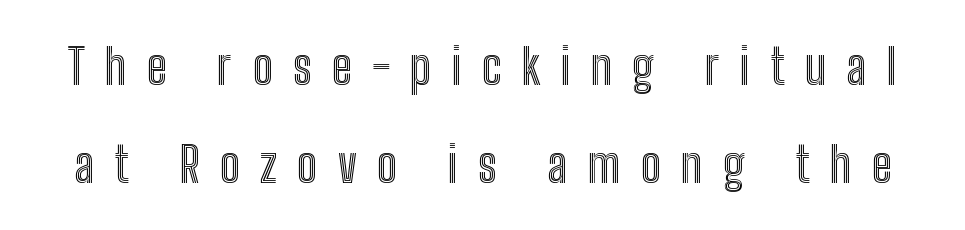
Q: Is the text italic (slanted)? A: No, it is upright.
Q: Is the text underlined? A: No.
Q: Is the spacing between letters normal or unusually wide? A: Unusually wide.
Q: Is the spacing between lines tight, normal or loose? A: Loose.
Q: Width (condensed, normal, or wide)? A: Condensed.
Q: x-height? A: Medium.
Q: Monospaced? A: No.
